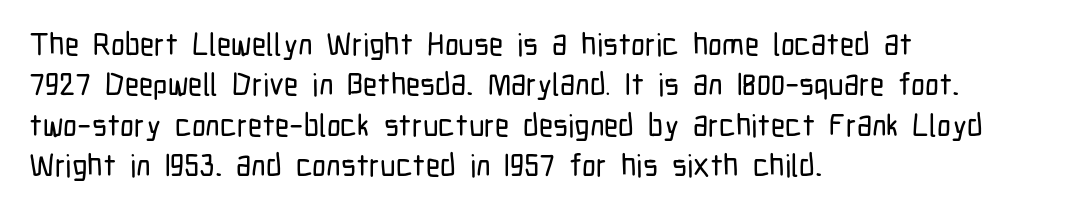
Q: Is the text italic (slanted)? A: No, it is upright.
Q: Is the typeface a serif or a sans-serif typeface? A: Sans-serif.
Q: Is the text underlined? A: No.
Q: How is the paragraph aligned? A: Left-aligned.
Q: Is the spacing between letters normal or unusually wide? A: Normal.
Q: Is the spacing between lines tight, normal or loose? A: Normal.
Q: Width (condensed, normal, or wide)? A: Condensed.
Q: Stroke contrast? A: Low.
Q: x-height? A: Medium.
Q: Monospaced? A: No.
